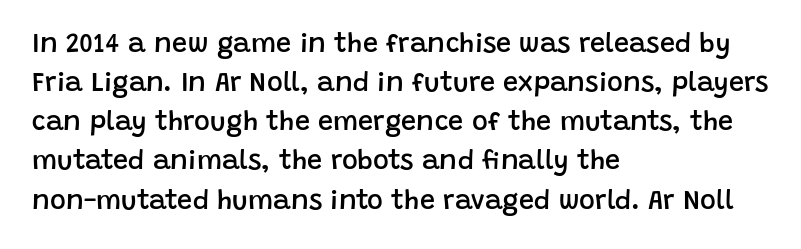
{"italic": "no", "bold": "semi", "underline": "no", "align": "left", "line_spacing": "normal", "line_spacing_ratio": 1.45, "letter_spacing": "normal", "letter_spacing_em": 0.0, "glyph_px": 27}
